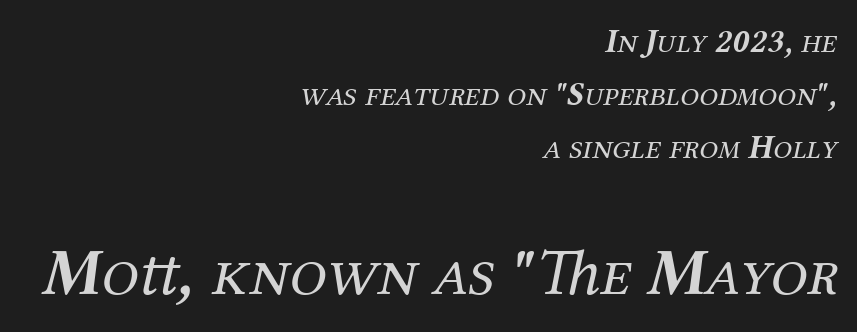
The image shows 67 px regular-weight serif type, italic (leaning right); set right-aligned, normal line spacing (1.56x), normal letter spacing, not underlined; the second (bottom) block is 1.97x larger; medium stroke contrast and a medium x-height.
